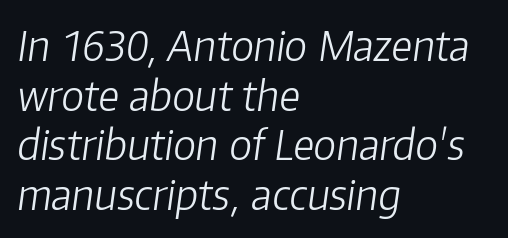
The image shows 41 px light type, italic (leaning right); set left-aligned, line spacing 1.21x, normal letter spacing, not underlined; low stroke contrast and a medium x-height.
